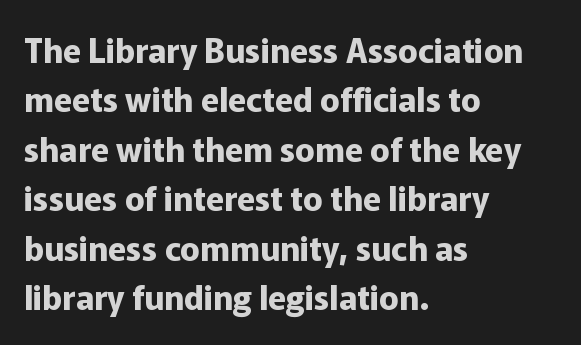
The image shows 33 px bold sans-serif type, upright; set left-aligned, normal line spacing (1.5x), normal letter spacing, not underlined; low stroke contrast and a medium x-height.
